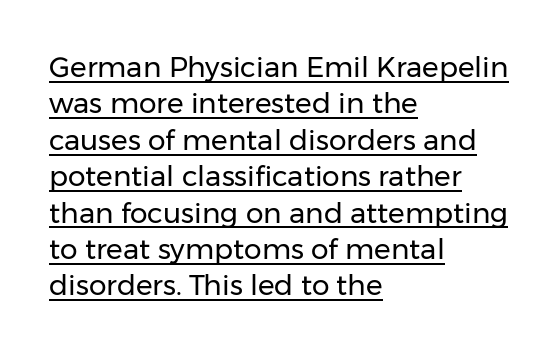
How would I describe the line gaps? Plain and ordinary. Observe the absence of serifs on each vertical stroke in this sample. A typesetter would call this proportional, since set widths differ per character. Unlike italic type, these characters show no tilt at all.
